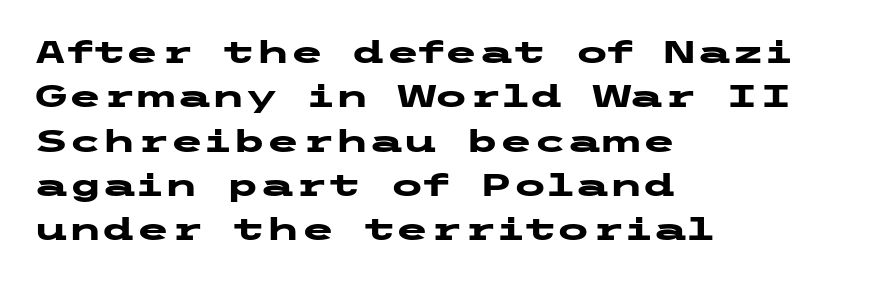
Q: Is the text bold? A: Yes.
Q: Is the text italic (slanted)? A: No, it is upright.
Q: Is the typeface a serif or a sans-serif typeface? A: Sans-serif.
Q: Is the text underlined? A: No.
Q: How is the paragraph aligned? A: Left-aligned.
Q: Is the spacing between letters normal or unusually wide? A: Normal.
Q: Is the spacing between lines tight, normal or loose? A: Normal.
Q: Width (condensed, normal, or wide)? A: Wide.
Q: Stroke contrast? A: Low.
Q: x-height? A: Medium.
